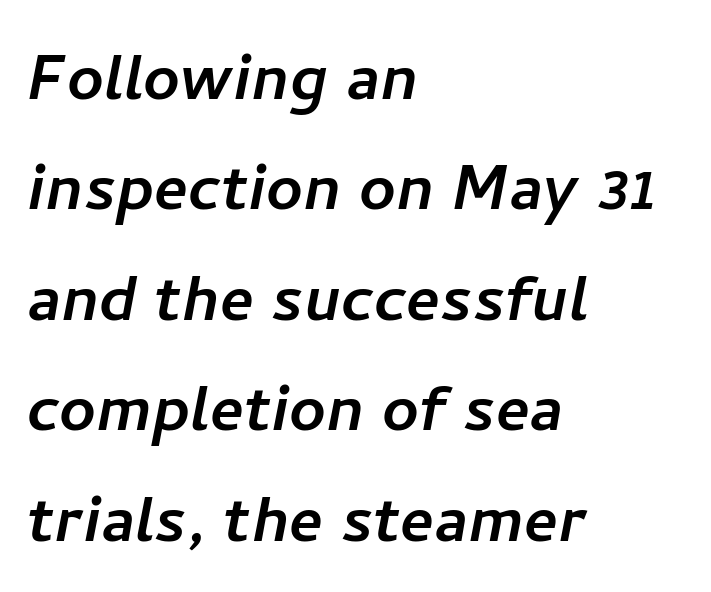
The image shows 80 px sans-serif type; set left-aligned, normal line spacing (1.38x), normal letter spacing, not underlined; low stroke contrast and a medium x-height.
